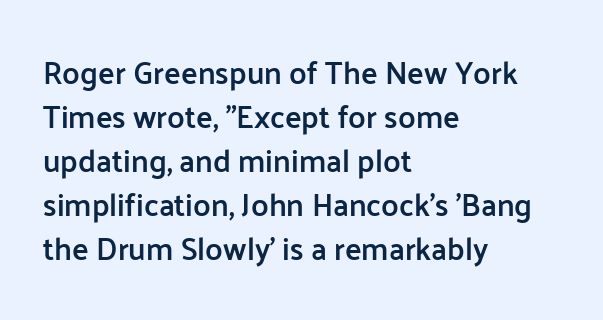
Caption: multi-line text, flush left, ragged right. How heavy is the stroke? Medium-heavy — a semibold, shy of bold. Does the lettering tilt? It doesn't — this is upright. Note the varied advance widths — an 'i' is clearly narrower than an 'm'. Clear beneath every line of the passage.
